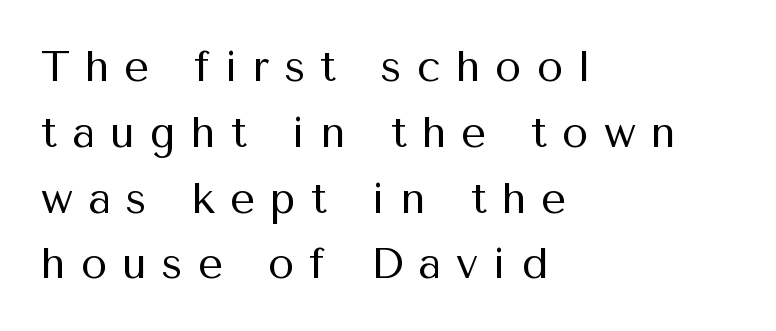
The area under the type is left untouched. Is this a fixed-width face? No — the glyphs have proportional, varying widths. Which margin do the lines hug? The left one — the right edge is uneven. I'd call this a sans setting — the letters go barefoot.
